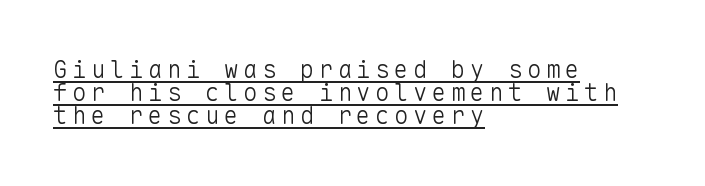
The image shows 24 px text type, upright; set left-aligned, tight line spacing (0.96x), underlined.
